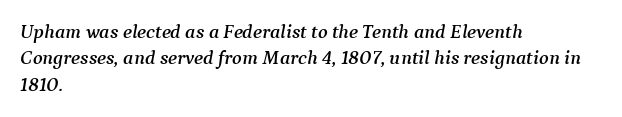
Nothing unusual about the tracking: characters are spaced as the font intends. The rag falls on the right side of this text block. The leading is moderate, giving the passage an even texture. Check the space under the baseline: it is left empty. Quick note: italic.
